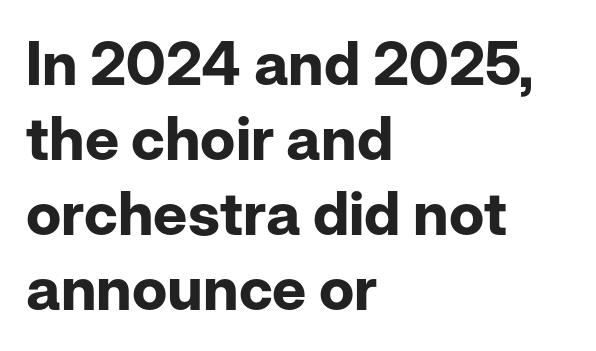
Vertically, the passage feels balanced, rows spaced as you'd expect. Classification — sans serif. Typesetter's note: full bold, strokes at maximum text heaviness. All the whitespace from short lines collects on the right. A bare baseline throughout the passage. Every character sits straight up, as roman type does.
